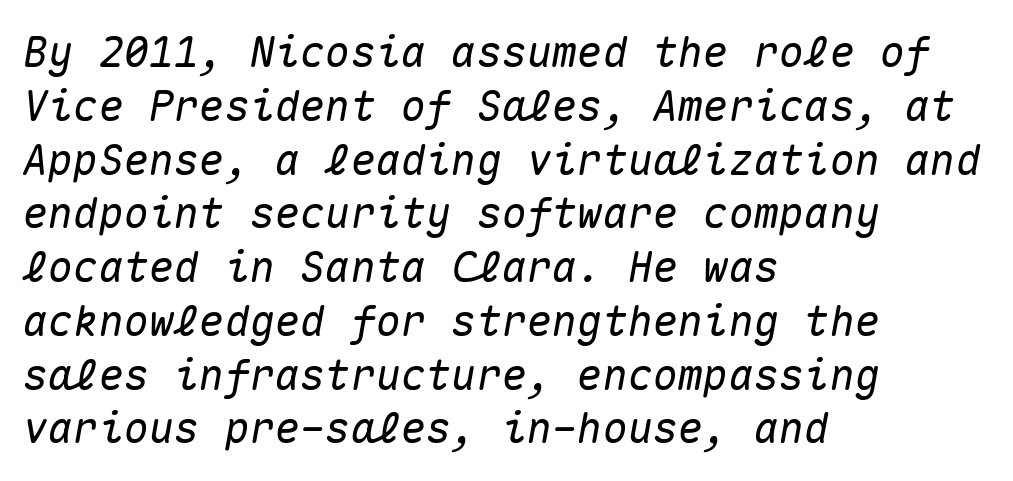
Q: Is the text italic (slanted)? A: Yes, it leans right by about 10 degrees.
Q: Is the text underlined? A: No.
Q: How is the paragraph aligned? A: Left-aligned.
Q: Is the spacing between letters normal or unusually wide? A: Normal.
Q: Is the spacing between lines tight, normal or loose? A: Normal.
Q: Width (condensed, normal, or wide)? A: Normal.
Q: Stroke contrast? A: Medium.
Q: x-height? A: Medium.
Q: Monospaced? A: Yes.
